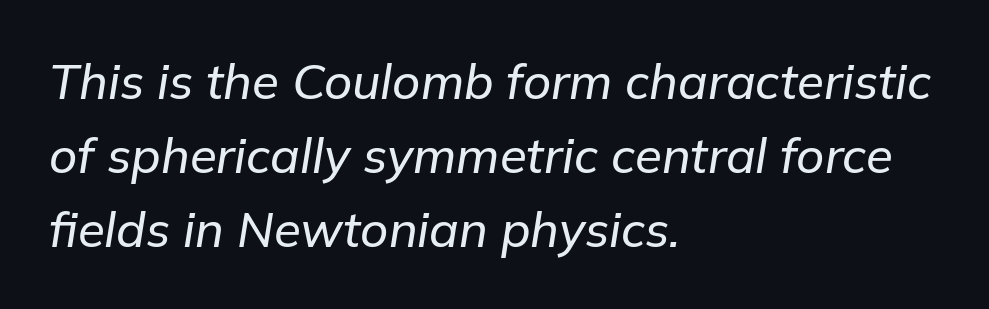
Q: Is the text italic (slanted)? A: Yes, it leans right by about 9 degrees.
Q: Is the text underlined? A: No.
Q: How is the paragraph aligned? A: Left-aligned.
Q: Is the spacing between letters normal or unusually wide? A: Normal.
Q: Is the spacing between lines tight, normal or loose? A: Normal.
Q: Width (condensed, normal, or wide)? A: Normal.
Q: Stroke contrast? A: Low.
Q: x-height? A: Medium.
Q: Monospaced? A: No.
